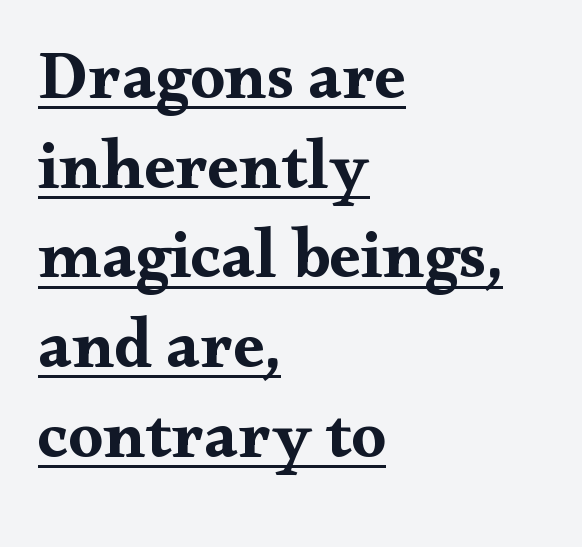
Classification — serif. Every character sits straight up, as roman type does. The passage shown is underscored from start to finish. The glyphs have the mass of a bold cut.
